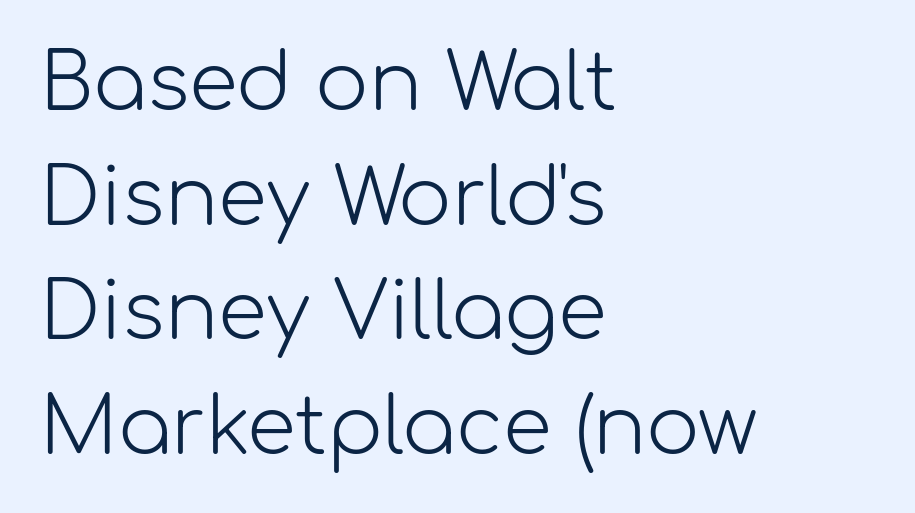
Q: Is the text bold? A: No.
Q: Is the text italic (slanted)? A: No, it is upright.
Q: Is the typeface a serif or a sans-serif typeface? A: Sans-serif.
Q: Is the text underlined? A: No.
Q: How is the paragraph aligned? A: Left-aligned.
Q: Is the spacing between letters normal or unusually wide? A: Normal.
Q: Is the spacing between lines tight, normal or loose? A: Normal.
Q: Width (condensed, normal, or wide)? A: Normal.
Q: Stroke contrast? A: Low.
Q: x-height? A: Medium.
Q: Monospaced? A: No.
